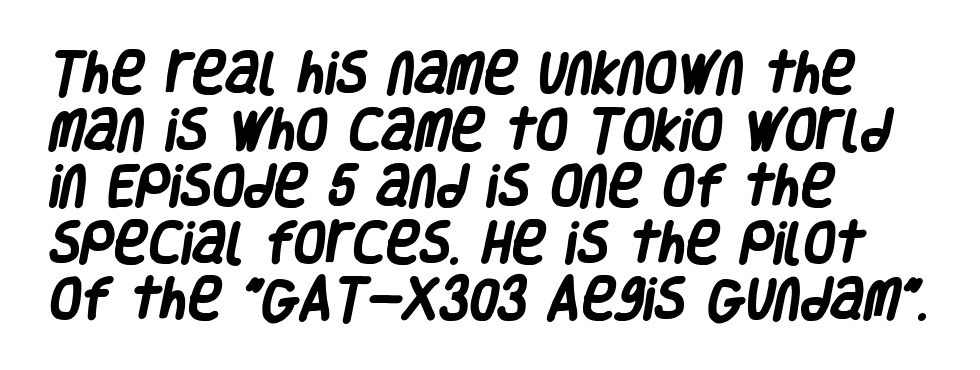
The face used here is a sans, in the tradition of grotesques and geometrics. Left-aligned paragraph, ragged on the right. The space directly below the letters is spotless. Thick stems and heavy bowls — unmistakably bold. The rendering keeps characters at their native spacing.
